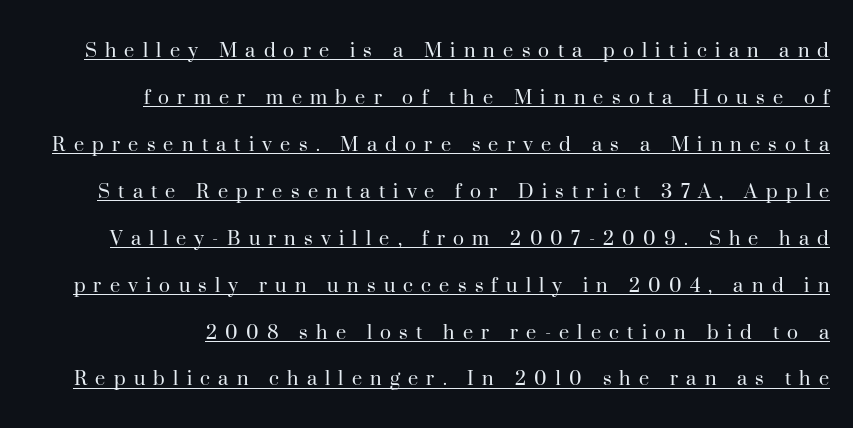
Nope, not italic — everything's standing straight. The cut favours lightness, reaching ordinary text weight at its darkest. Somebody hit Ctrl+U on this one — the words are underlined. Airy leading.
